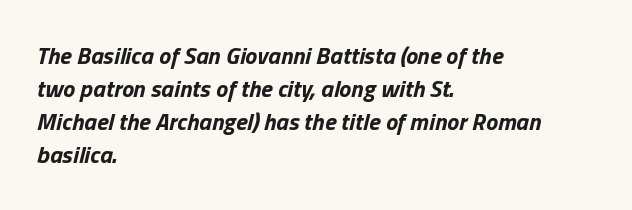
Q: Is the text bold? A: Yes.
Q: Is the text italic (slanted)? A: Yes, it leans right by about 13 degrees.
Q: Is the text underlined? A: No.
Q: How is the paragraph aligned? A: Left-aligned.
Q: Is the spacing between letters normal or unusually wide? A: Normal.
Q: Is the spacing between lines tight, normal or loose? A: Normal.
